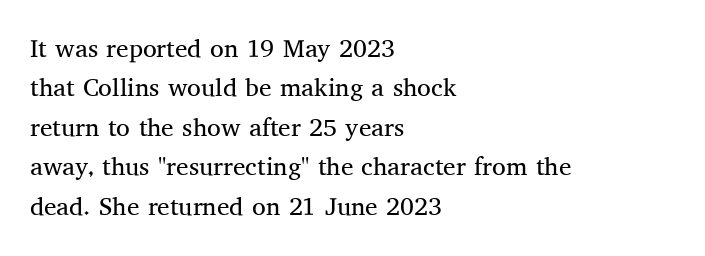
This block has exactly the height ordinary leading produces. Heft: none added — not bold. The face used here is rendered with its standard letterfit. Horizontally, the lines are justified to the leading edge only.
